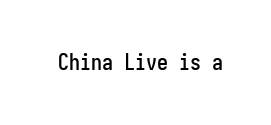
{"italic": "no", "underline": "no", "letter_spacing": "normal", "letter_spacing_em": 0.0, "glyph_px": 22}
